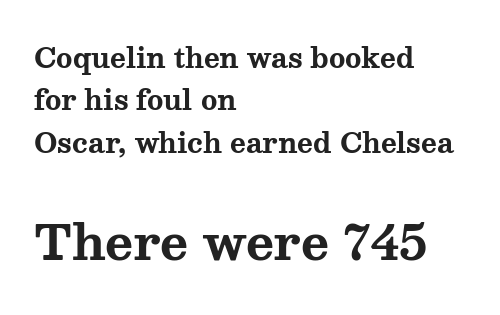
Q: Is the text bold? A: Yes.
Q: Is the text italic (slanted)? A: No, it is upright.
Q: Is the typeface a serif or a sans-serif typeface? A: Serif.
Q: Is the text underlined? A: No.
Q: How is the paragraph aligned? A: Left-aligned.
Q: Is the spacing between letters normal or unusually wide? A: Normal.
Q: Is the spacing between lines tight, normal or loose? A: Normal.
Q: Which block of text is set in a larger size, the first (top) or the second (bottom)? A: The second (bottom) one.
Q: Width (condensed, normal, or wide)? A: Wide.
Q: Stroke contrast? A: Medium.
Q: x-height? A: Medium.
Q: Monospaced? A: No.
